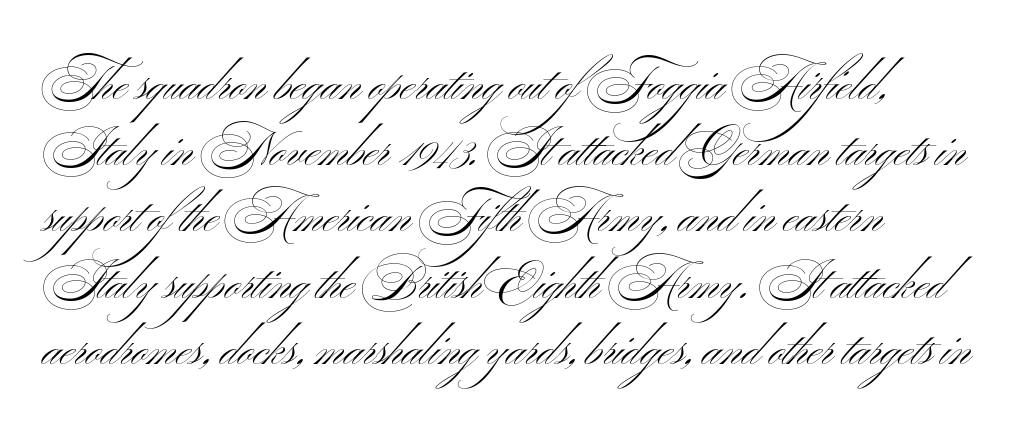
Q: Is the text bold? A: No.
Q: Is the text italic (slanted)? A: Yes.
Q: Is the typeface a serif or a sans-serif typeface? A: Sans-serif.
Q: Is the text underlined? A: No.
Q: How is the paragraph aligned? A: Left-aligned.
Q: Is the spacing between letters normal or unusually wide? A: Normal.
Q: Is the spacing between lines tight, normal or loose? A: Normal.
Q: Width (condensed, normal, or wide)? A: Wide.
Q: Stroke contrast? A: Medium.
Q: x-height? A: Small.
Q: Monospaced? A: No.
